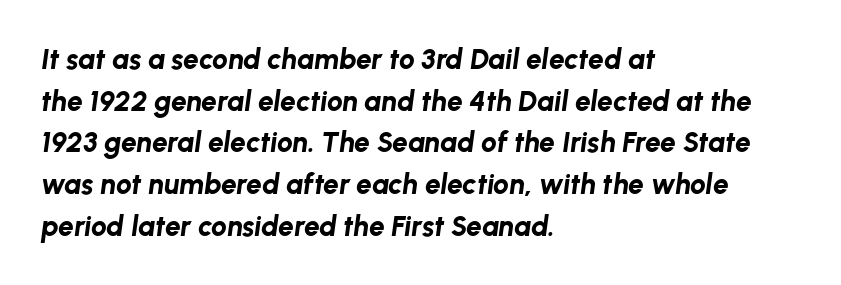
Q: Is the text bold? A: Yes.
Q: Is the text italic (slanted)? A: Yes, it leans right by about 8 degrees.
Q: Is the text underlined? A: No.
Q: How is the paragraph aligned? A: Left-aligned.
Q: Is the spacing between letters normal or unusually wide? A: Normal.
Q: Is the spacing between lines tight, normal or loose? A: Normal.
Q: Width (condensed, normal, or wide)? A: Normal.
Q: Stroke contrast? A: Low.
Q: x-height? A: Medium.
Q: Monospaced? A: No.
